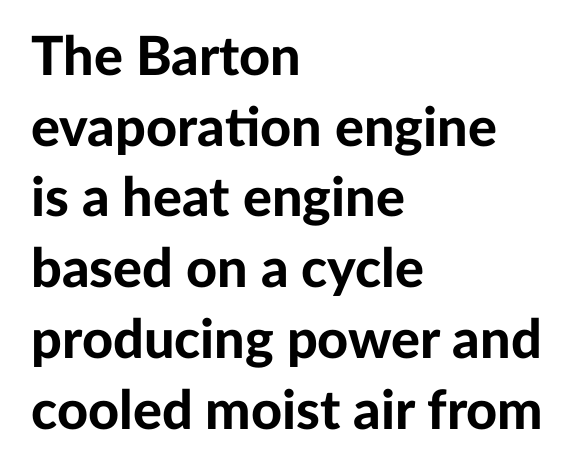
Q: Is the text bold? A: Yes.
Q: Is the text italic (slanted)? A: No, it is upright.
Q: Is the typeface a serif or a sans-serif typeface? A: Sans-serif.
Q: Is the text underlined? A: No.
Q: How is the paragraph aligned? A: Left-aligned.
Q: Is the spacing between letters normal or unusually wide? A: Normal.
Q: Is the spacing between lines tight, normal or loose? A: Normal.
Q: Width (condensed, normal, or wide)? A: Normal.
Q: Stroke contrast? A: Low.
Q: x-height? A: Medium.
Q: Monospaced? A: No.
